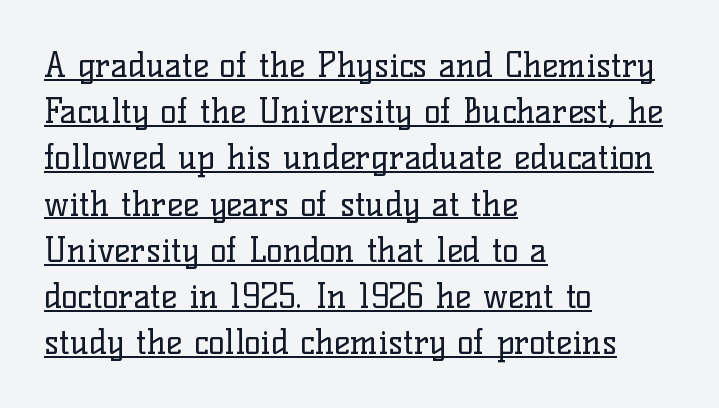
The face used here is proportionally spaced, like ordinary book or web type. Between one letter and the next there's only the usual sliver of space. Casual observation: everything's shoved over to the left. The cut favours lightness, reaching ordinary text weight at its darkest. This is serif lettering, the kind often seen in printed books.
